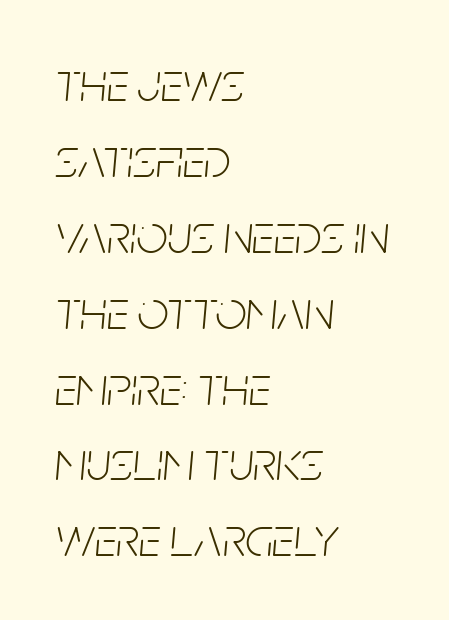
{"italic": "yes", "lean": "right", "slant_degrees": 5, "bold": "no", "weight": "light", "width": "condensed", "stroke_contrast": "low", "x_height": "large", "monospaced": "no", "underline": "no", "align": "left", "line_spacing": "normal", "line_spacing_ratio": 1.38, "letter_spacing": "normal", "letter_spacing_em": 0.0, "glyph_px": 55}
